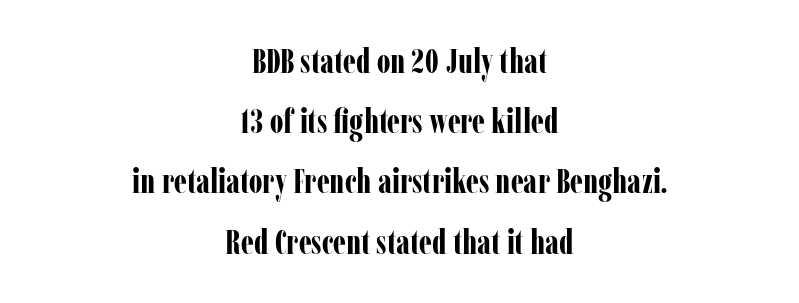
{"serif": "yes", "italic": "no", "bold": "yes", "weight": "bold", "width": "condensed", "stroke_contrast": "low", "x_height": "medium", "monospaced": "no", "underline": "no", "align": "center", "line_spacing_ratio": 1.77, "letter_spacing": "normal", "letter_spacing_em": 0.0, "glyph_px": 34}
